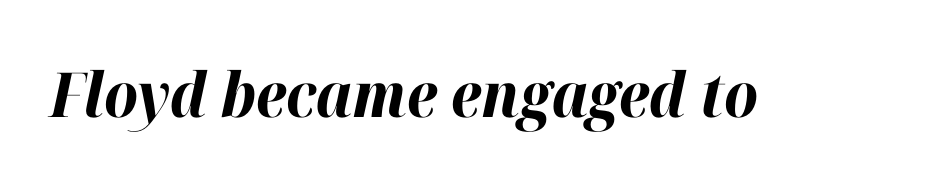
Q: Is the text bold? A: Yes.
Q: Is the text italic (slanted)? A: Yes, it leans right by about 12 degrees.
Q: Is the text underlined? A: No.
Q: Is the spacing between letters normal or unusually wide? A: Normal.
Q: Width (condensed, normal, or wide)? A: Normal.
Q: Stroke contrast? A: High.
Q: x-height? A: Medium.
Q: Monospaced? A: No.
